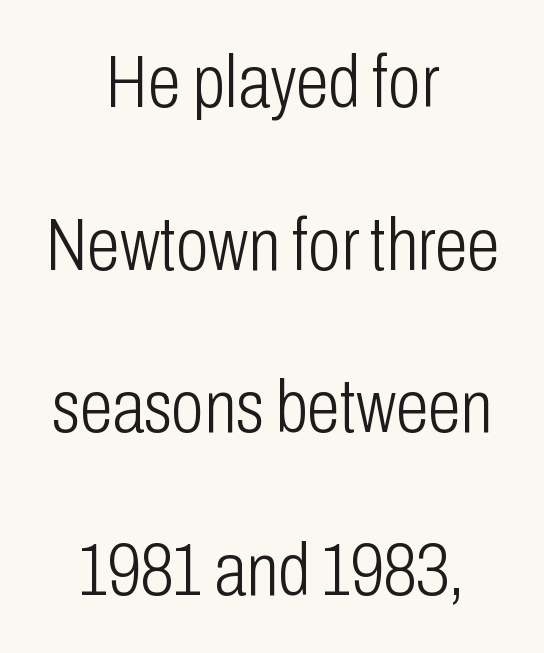
{"serif": "no", "italic": "no", "bold": "no", "weight": "light", "width": "condensed", "stroke_contrast": "low", "x_height": "medium", "monospaced": "no", "underline": "no", "align": "center", "line_spacing": "loose", "line_spacing_ratio": 2.17, "letter_spacing": "normal", "letter_spacing_em": 0.0, "glyph_px": 75}
